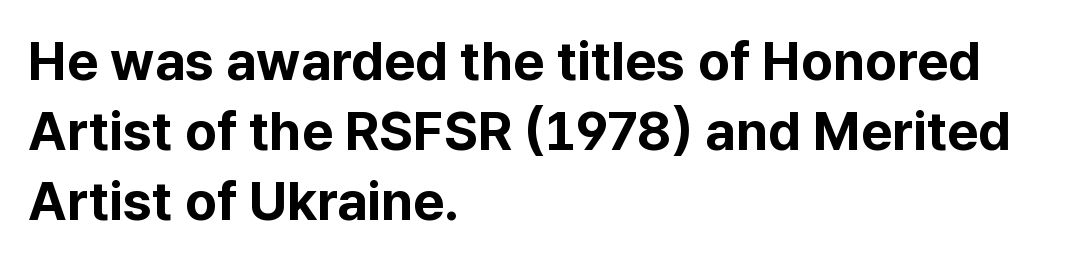
This rendering uses left alignment, leaving the right contour irregular. Stroke thickness is high; the sample reads as a true bold. The letters carry no serifs — their stems end cleanly without finishing strokes. Regarding leading, the lines here are spaced in the standard way. This sample uses plain, unmodified letter spacing.
